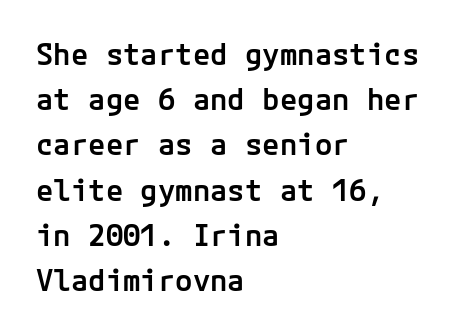
{"serif": "no", "italic": "no", "bold": "semi", "weight": "semibold", "width": "normal", "stroke_contrast": "low", "x_height": "medium", "underline": "no", "align": "left", "line_spacing": "normal", "line_spacing_ratio": 1.56, "letter_spacing": "normal", "letter_spacing_em": 0.0, "glyph_px": 29}
